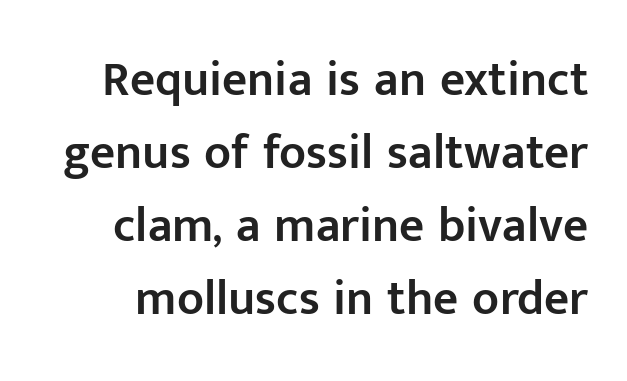
{"serif": "no", "italic": "no", "bold": "semi", "weight": "semibold", "width": "normal", "stroke_contrast": "low", "x_height": "medium", "monospaced": "no", "underline": "no", "line_spacing": "normal", "line_spacing_ratio": 1.49, "letter_spacing": "normal", "letter_spacing_em": 0.0, "glyph_px": 49}
